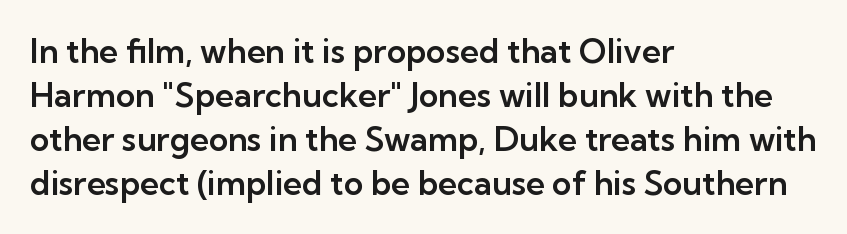
{"serif": "no", "italic": "no", "width": "normal", "stroke_contrast": "low", "x_height": "medium", "monospaced": "no", "underline": "no", "align": "left", "line_spacing": "normal", "line_spacing_ratio": 1.33, "letter_spacing": "normal", "letter_spacing_em": 0.0, "glyph_px": 33}
